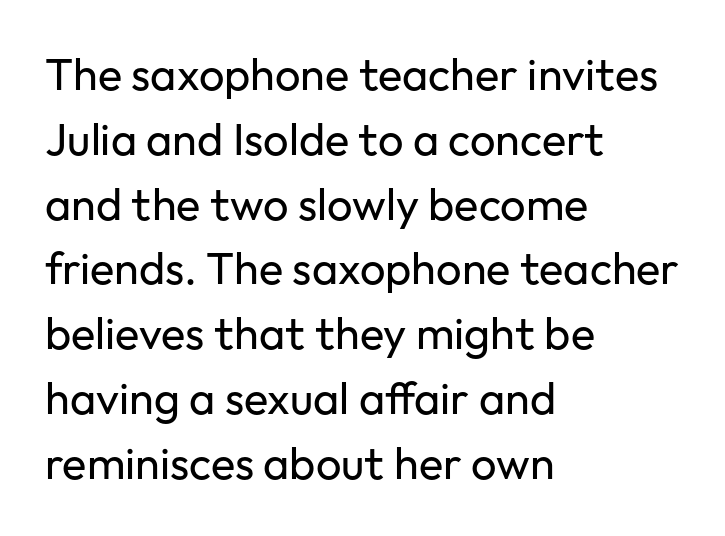
Q: Is the text bold? A: No.
Q: Is the text italic (slanted)? A: No, it is upright.
Q: Is the typeface a serif or a sans-serif typeface? A: Sans-serif.
Q: Is the text underlined? A: No.
Q: How is the paragraph aligned? A: Left-aligned.
Q: Is the spacing between letters normal or unusually wide? A: Normal.
Q: Is the spacing between lines tight, normal or loose? A: Normal.
Q: Width (condensed, normal, or wide)? A: Normal.
Q: Stroke contrast? A: Low.
Q: x-height? A: Medium.
Q: Monospaced? A: No.
